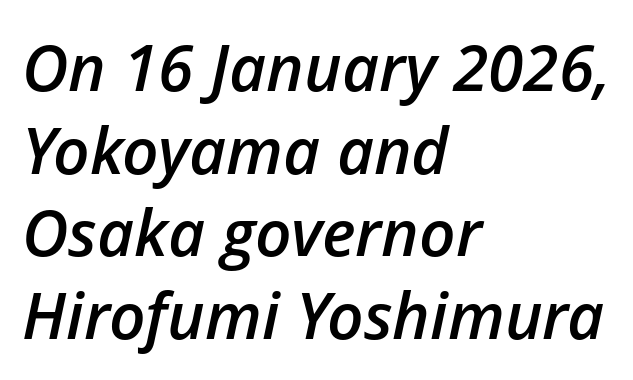
The image shows 64 px semibold type, italic (leaning right); set left-aligned, normal line spacing (1.29x), normal letter spacing, not underlined; low stroke contrast and a medium x-height.
